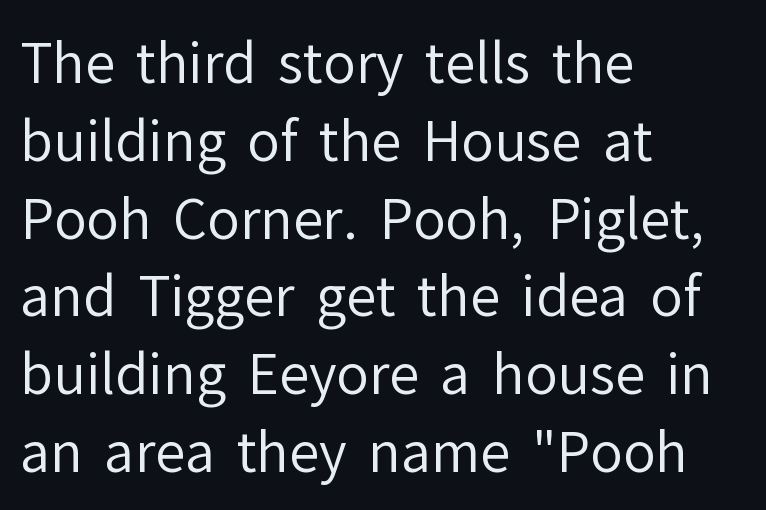
Q: Is the text bold? A: No.
Q: Is the text italic (slanted)? A: No, it is upright.
Q: Is the typeface a serif or a sans-serif typeface? A: Sans-serif.
Q: Is the text underlined? A: No.
Q: How is the paragraph aligned? A: Left-aligned.
Q: Is the spacing between letters normal or unusually wide? A: Normal.
Q: Is the spacing between lines tight, normal or loose? A: Normal.
Q: Width (condensed, normal, or wide)? A: Normal.
Q: Stroke contrast? A: Low.
Q: x-height? A: Medium.
Q: Monospaced? A: No.
